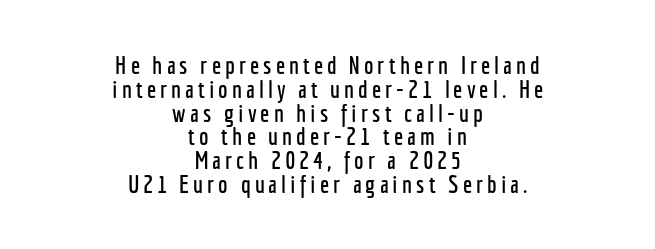
The image shows 24 px text type, upright; set centered, tight line spacing (0.99x), not underlined.
